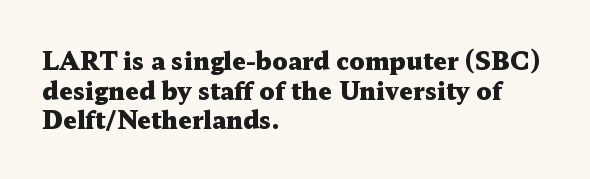
{"italic": "no", "bold": "yes", "underline": "no", "align": "left", "line_spacing_ratio": 1.23, "letter_spacing": "normal", "letter_spacing_em": 0.0, "glyph_px": 24}
